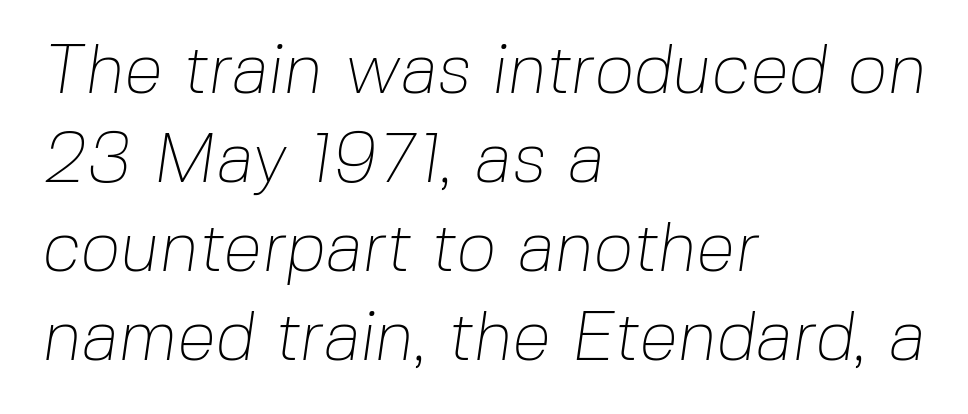
The image shows 70 px thin sans-serif type; set left-aligned, normal line spacing (1.27x), normal letter spacing, not underlined; low stroke contrast and a medium x-height.
